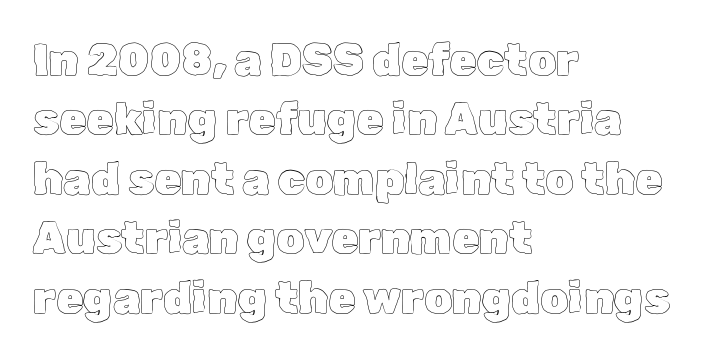
{"italic": "no", "width": "normal", "x_height": "medium", "monospaced": "no", "underline": "no", "align": "left", "line_spacing": "normal", "line_spacing_ratio": 1.35, "letter_spacing": "normal", "letter_spacing_em": 0.0, "glyph_px": 44}
